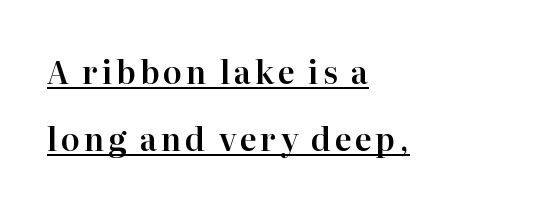
Q: Is the text italic (slanted)? A: No, it is upright.
Q: Is the typeface a serif or a sans-serif typeface? A: Serif.
Q: Is the text underlined? A: Yes.
Q: How is the paragraph aligned? A: Left-aligned.
Q: Is the spacing between lines tight, normal or loose? A: Loose.
Q: Width (condensed, normal, or wide)? A: Normal.
Q: Stroke contrast? A: High.
Q: x-height? A: Medium.
Q: Monospaced? A: No.
